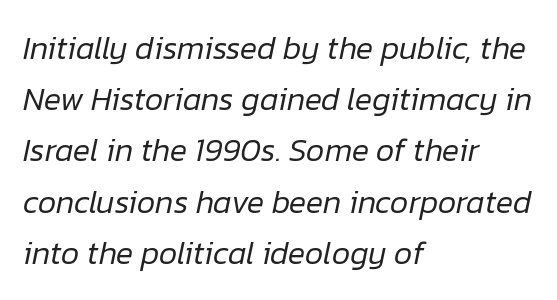
The image shows 32 px regular-weight type, italic (leaning right); set left-aligned, normal line spacing (1.6x), normal letter spacing, not underlined; low stroke contrast and a medium x-height.
